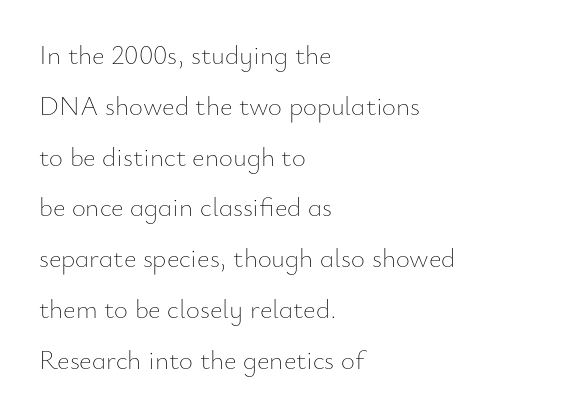
The image shows 27 px text type, upright; set left-aligned, line spacing 1.88x, normal letter spacing, not underlined.
